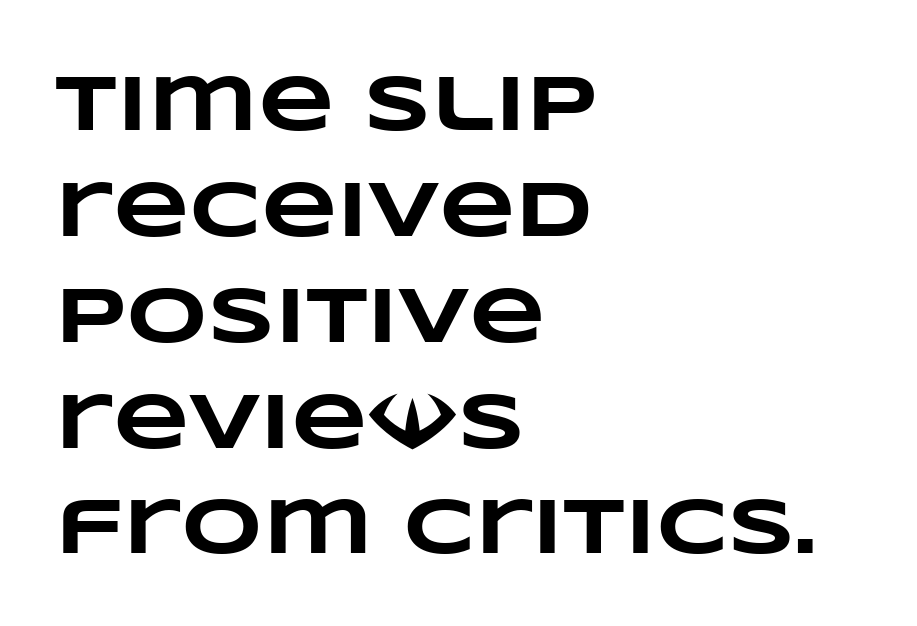
This block has exactly the height ordinary leading produces. The horizontal fit of the characters is conventional and even. Leftover space on each line is placed entirely after the last word. The zone under the glyphs is completely vacant.
